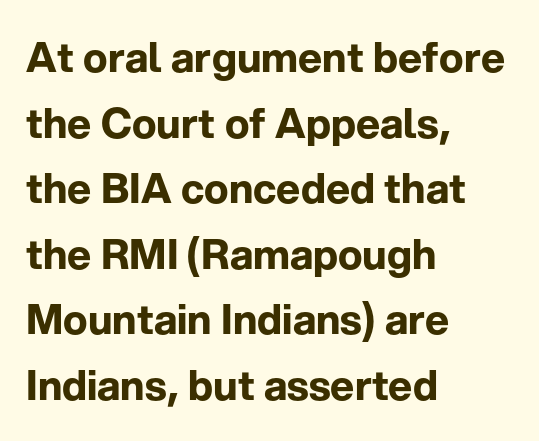
{"serif": "no", "italic": "no", "bold": "yes", "weight": "bold", "width": "normal", "stroke_contrast": "low", "x_height": "medium", "monospaced": "no", "underline": "no", "align": "left", "line_spacing": "normal", "line_spacing_ratio": 1.6, "letter_spacing": "normal", "letter_spacing_em": 0.0, "glyph_px": 41}
